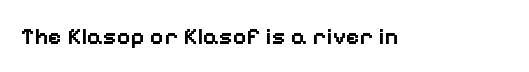
{"italic": "no", "bold": "semi", "underline": "no", "letter_spacing": "normal", "letter_spacing_em": 0.0, "glyph_px": 24}
